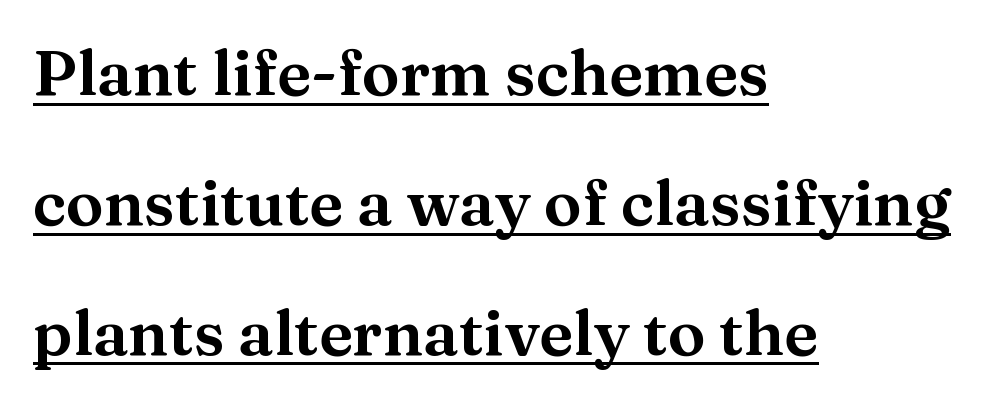
Q: Is the text italic (slanted)? A: No, it is upright.
Q: Is the typeface a serif or a sans-serif typeface? A: Serif.
Q: Is the text underlined? A: Yes.
Q: How is the paragraph aligned? A: Left-aligned.
Q: Is the spacing between letters normal or unusually wide? A: Normal.
Q: Is the spacing between lines tight, normal or loose? A: Loose.
Q: Width (condensed, normal, or wide)? A: Wide.
Q: Stroke contrast? A: Medium.
Q: x-height? A: Medium.
Q: Monospaced? A: No.
